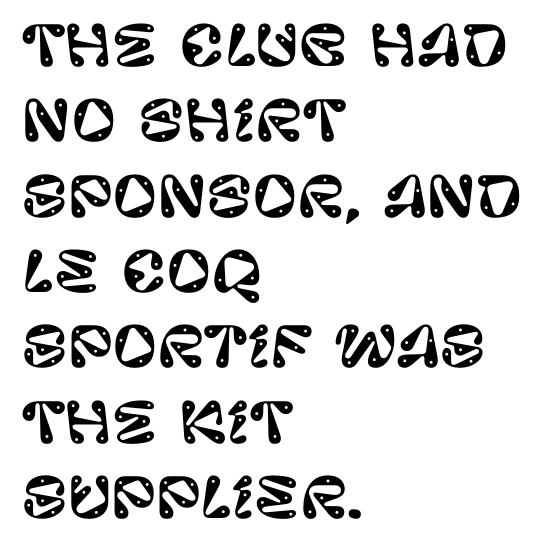
Alignment: flush left. The letterforms sit shoulder to shoulder at normal distance. A typesetter would call this proportional, since set widths differ per character.
